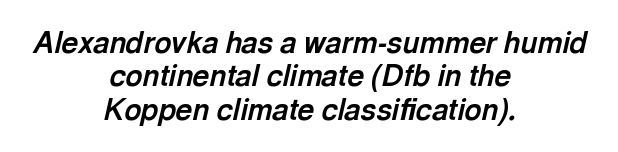
The image shows 29 px bold type, italic (leaning right); set centered, tight line spacing (1.15x), normal letter spacing, not underlined; a medium x-height.
